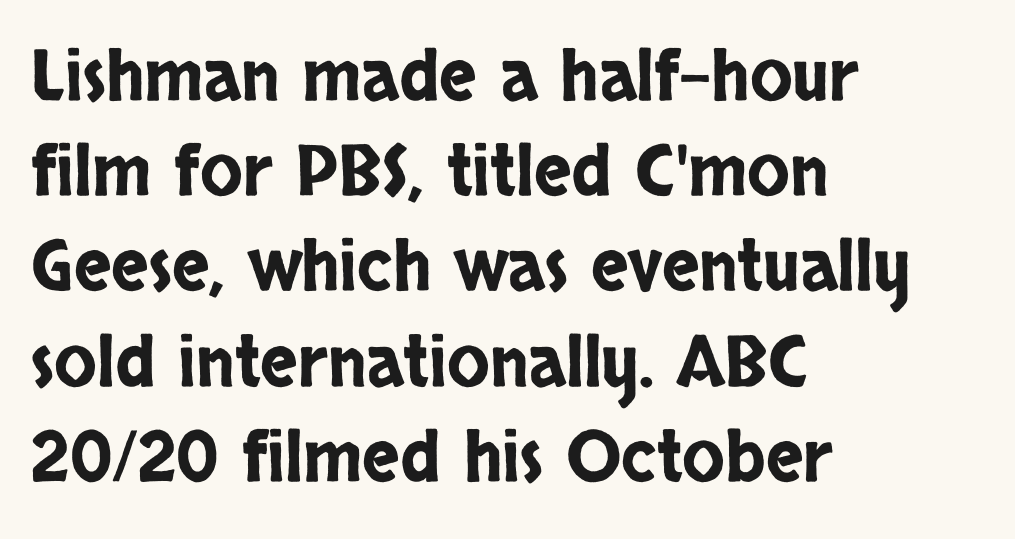
The passage shown has conventional tracking throughout. Serifs: no, the terminals of the letterforms are clean. The string is rendered with underlining switched off. Quick note: not italic, upright. How would I describe the line gaps? Plain and ordinary.
